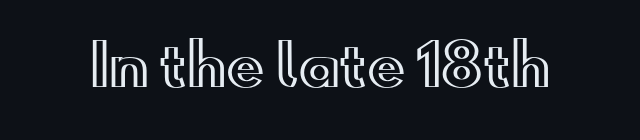
Q: Is the text italic (slanted)? A: No, it is upright.
Q: Is the text underlined? A: No.
Q: Is the spacing between letters normal or unusually wide? A: Normal.
Q: Width (condensed, normal, or wide)? A: Wide.
Q: x-height? A: Small.
Q: Monospaced? A: No.
